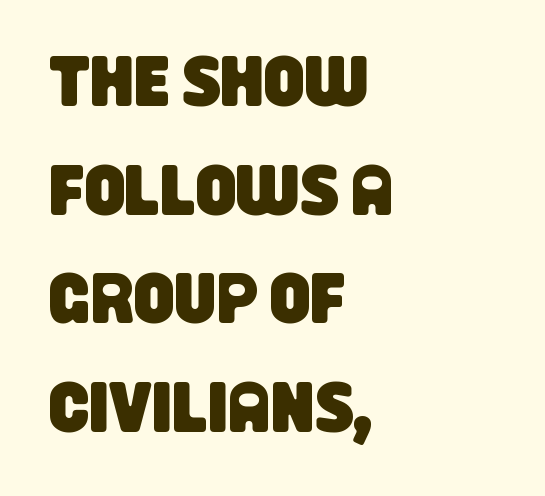
Note: no serifs on the glyphs. The rendering uses a moderate line-height, typical for paragraphs. Lines of text with bare space underneath. The passage shown has conventional tracking throughout. In CSS terms this would be text-align: left.
